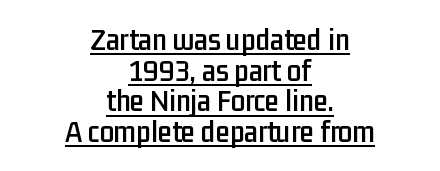
Note: no serifs on the glyphs. Inter-character spacing is left at the font's built-in metrics. The block of text is dense from top to bottom, with scant space between rows. A typesetter would call this proportional, since set widths differ per character. Notice how the passage keeps no hard edge, just a central spine.
